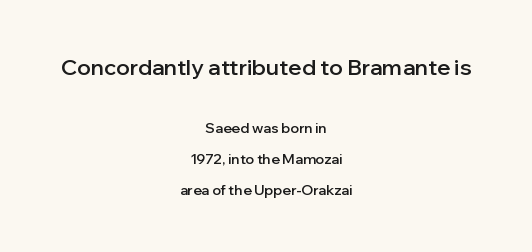
The image shows 22 px text type, upright; set centered, loose line spacing (2.21x), normal letter spacing, not underlined; the first (top) block is 1.57x larger.
